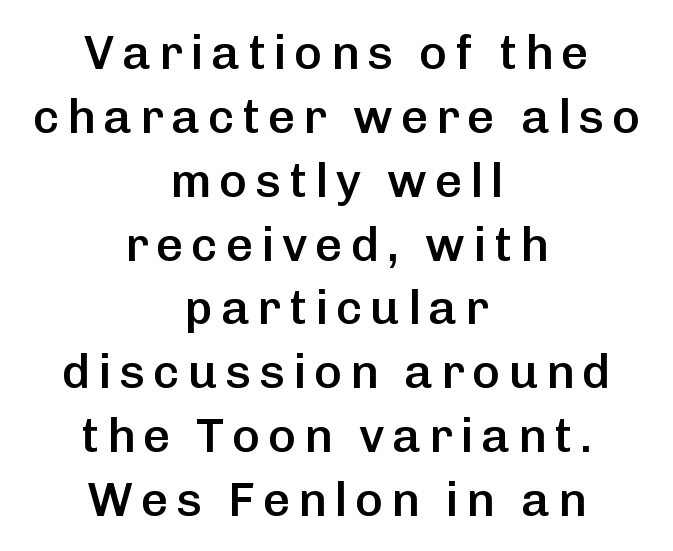
{"serif": "no", "italic": "no", "bold": "semi", "weight": "semibold", "width": "normal", "stroke_contrast": "low", "x_height": "medium", "monospaced": "no", "underline": "no", "align": "center", "line_spacing": "normal", "line_spacing_ratio": 1.33, "glyph_px": 48}
